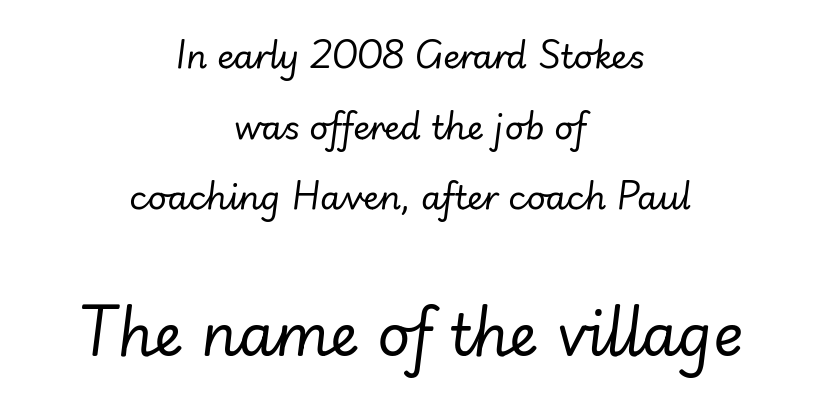
This sample has the flowing, uneven cadence of proportional lettering. Characters follow at the spacing the type designer built in. Students, observe: this is what heavily led, spacious text looks like. Which margin do the lines hug? Neither — every line sits in the middle. The following chunk of copy outweighs the initial chunk in type size. The letterforms sit at book weight or below.
